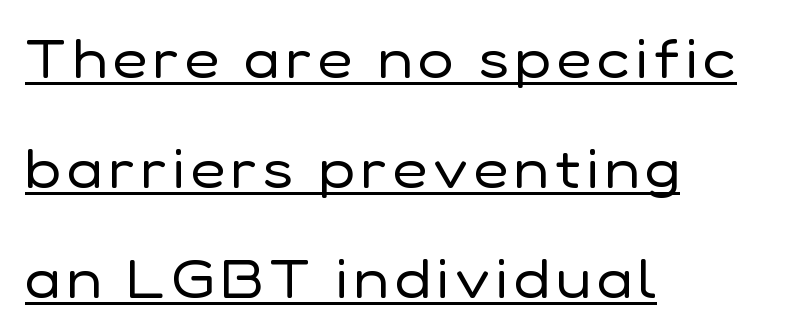
{"serif": "no", "italic": "no", "bold": "no", "weight": "regular", "width": "normal", "stroke_contrast": "low", "x_height": "medium", "monospaced": "no", "underline": "yes", "align": "left", "line_spacing": "loose", "line_spacing_ratio": 2.08, "glyph_px": 53}
